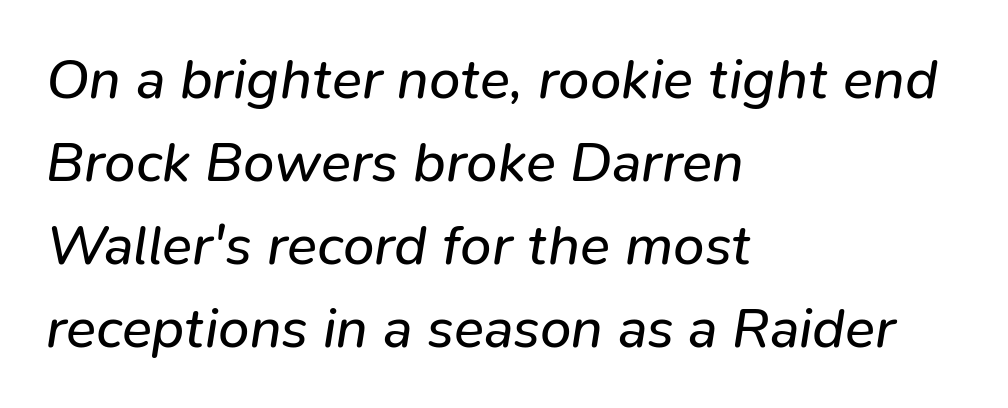
Q: Is the text bold? A: No.
Q: Is the text italic (slanted)? A: Yes, it leans right by about 9 degrees.
Q: Is the text underlined? A: No.
Q: How is the paragraph aligned? A: Left-aligned.
Q: Is the spacing between letters normal or unusually wide? A: Normal.
Q: Is the spacing between lines tight, normal or loose? A: Normal.
Q: Width (condensed, normal, or wide)? A: Normal.
Q: Stroke contrast? A: Low.
Q: x-height? A: Medium.
Q: Monospaced? A: No.
